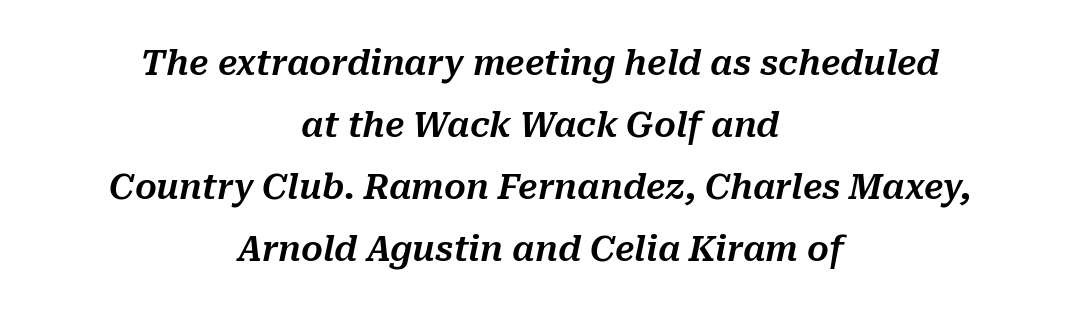
Q: Is the text italic (slanted)? A: Yes, it leans right by about 10 degrees.
Q: Is the text underlined? A: No.
Q: How is the paragraph aligned? A: Centered.
Q: Is the spacing between letters normal or unusually wide? A: Normal.
Q: Width (condensed, normal, or wide)? A: Normal.
Q: Stroke contrast? A: Medium.
Q: x-height? A: Medium.
Q: Monospaced? A: No.
